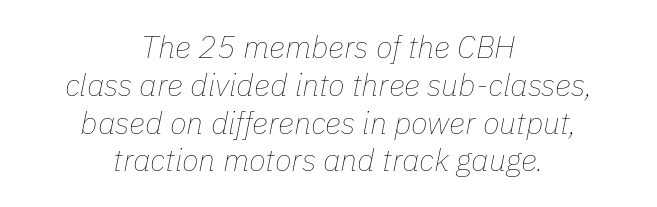
You could not count columns in this text — the font is proportionally spaced. The glyphs look as if they've been sheared to an angle. The specimen omits any rule beneath the text block's lines. A student would call this center alignment; a typographer would say set centered. Does extra space separate the letters? No, they use regular spacing.
